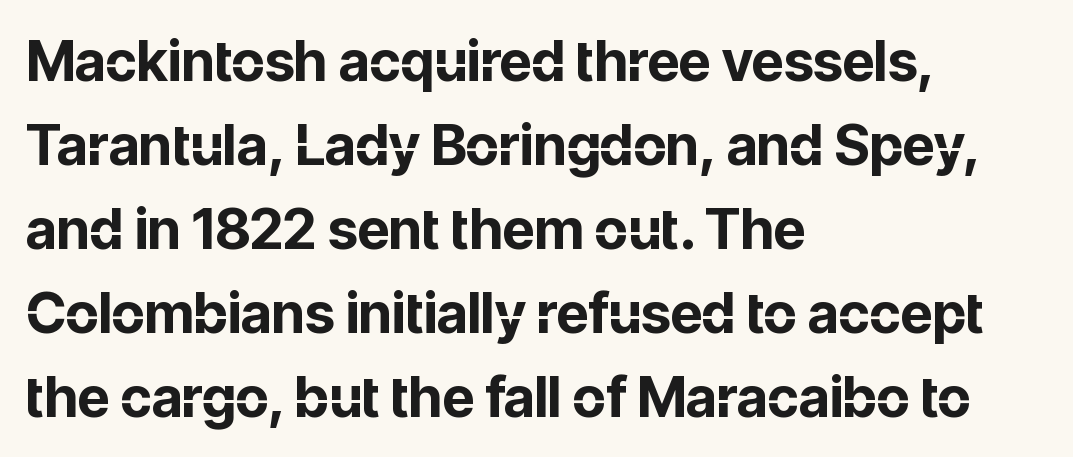
Q: Is the text bold? A: Yes.
Q: Is the text italic (slanted)? A: No, it is upright.
Q: Is the typeface a serif or a sans-serif typeface? A: Sans-serif.
Q: Is the text underlined? A: No.
Q: How is the paragraph aligned? A: Left-aligned.
Q: Is the spacing between letters normal or unusually wide? A: Normal.
Q: Is the spacing between lines tight, normal or loose? A: Normal.
Q: Width (condensed, normal, or wide)? A: Normal.
Q: Stroke contrast? A: Low.
Q: x-height? A: Medium.
Q: Monospaced? A: No.
